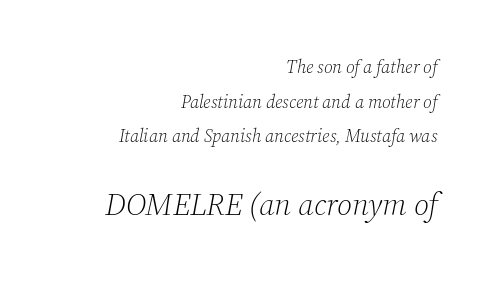
Q: Is the text bold? A: No.
Q: Is the text italic (slanted)? A: Yes, it leans right by about 12 degrees.
Q: Is the typeface a serif or a sans-serif typeface? A: Serif.
Q: Is the text underlined? A: No.
Q: How is the paragraph aligned? A: Right-aligned.
Q: Is the spacing between letters normal or unusually wide? A: Normal.
Q: Is the spacing between lines tight, normal or loose? A: Loose.
Q: Which block of text is set in a larger size, the first (top) or the second (bottom)? A: The second (bottom) one.
Q: Width (condensed, normal, or wide)? A: Normal.
Q: Stroke contrast? A: Low.
Q: x-height? A: Medium.
Q: Monospaced? A: No.
